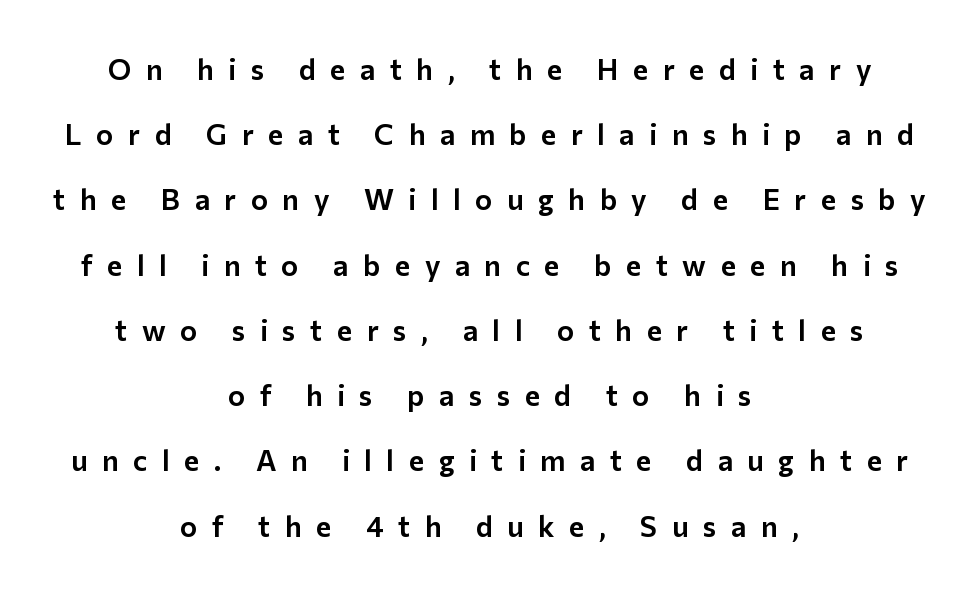
{"serif": "no", "italic": "no", "width": "normal", "stroke_contrast": "low", "x_height": "medium", "monospaced": "no", "underline": "no", "align": "center", "line_spacing": "loose", "line_spacing_ratio": 2.25, "letter_spacing": "wide", "letter_spacing_em": 0.5, "glyph_px": 29}
